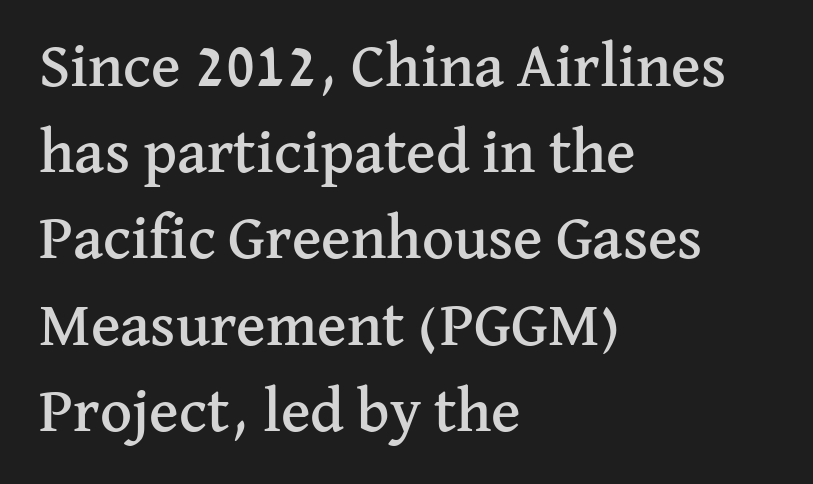
Nope, not italic — everything's standing straight. Decoration check: the copy has no underline. Each line starts at the same left margin while the right side varies. Note the varied advance widths — an 'i' is clearly narrower than an 'm'. Type style note: has serifs.
